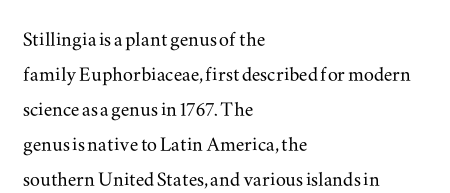
Q: Is the text italic (slanted)? A: No, it is upright.
Q: Is the text underlined? A: No.
Q: How is the paragraph aligned? A: Left-aligned.
Q: Is the spacing between letters normal or unusually wide? A: Normal.
Q: Is the spacing between lines tight, normal or loose? A: Normal.
